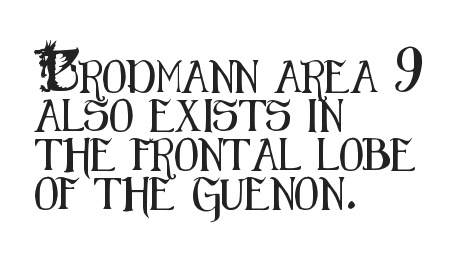
The image shows 32 px condensed sans-serif type, upright; set left-aligned, line spacing 1.22x, normal letter spacing, not underlined; medium stroke contrast and a small x-height.
